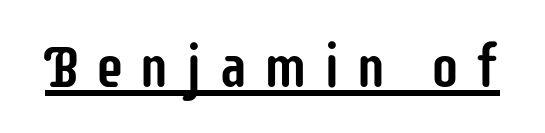
{"serif": "no", "italic": "no", "width": "condensed", "stroke_contrast": "low", "x_height": "large", "monospaced": "no", "underline": "yes", "letter_spacing": "wide", "letter_spacing_em": 0.24, "glyph_px": 60}
